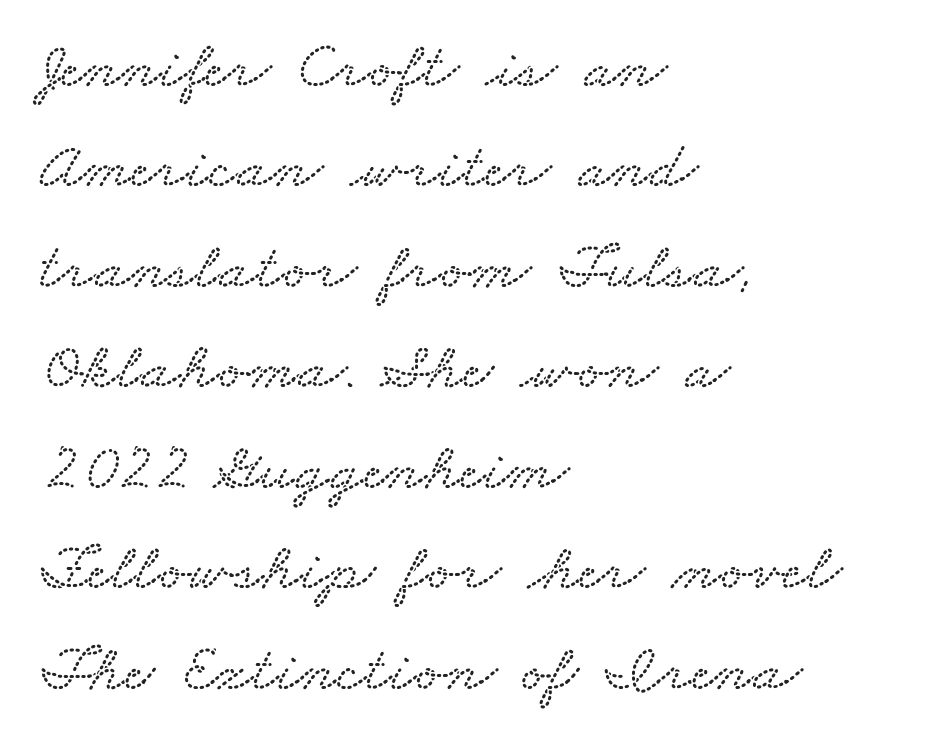
The image shows 67 px wide type; set left-aligned, normal line spacing (1.5x), normal letter spacing, not underlined; low stroke contrast and a small x-height.
